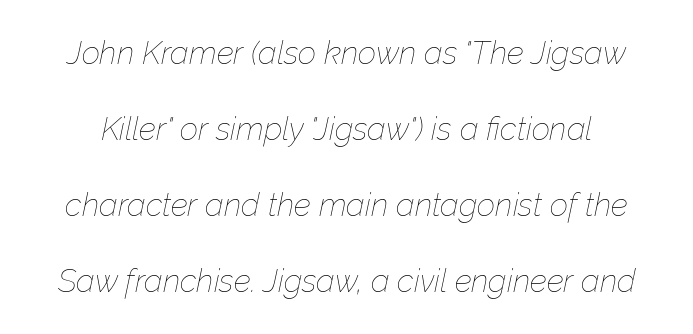
{"italic": "yes", "lean": "right", "slant_degrees": 12, "bold": "no", "weight": "thin", "width": "normal", "stroke_contrast": "low", "x_height": "medium", "monospaced": "no", "underline": "no", "line_spacing": "loose", "line_spacing_ratio": 2.38, "letter_spacing": "normal", "letter_spacing_em": 0.0, "glyph_px": 32}
